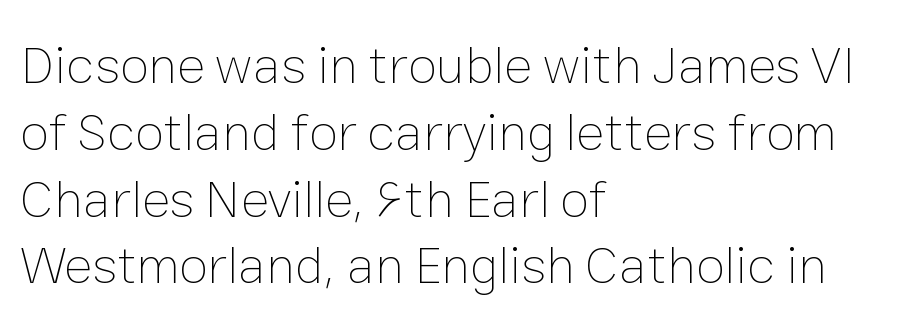
Q: Is the text bold? A: No.
Q: Is the text italic (slanted)? A: No, it is upright.
Q: Is the text underlined? A: No.
Q: How is the paragraph aligned? A: Left-aligned.
Q: Is the spacing between letters normal or unusually wide? A: Normal.
Q: Is the spacing between lines tight, normal or loose? A: Normal.
Q: Width (condensed, normal, or wide)? A: Normal.
Q: Stroke contrast? A: Low.
Q: x-height? A: Medium.
Q: Monospaced? A: No.
